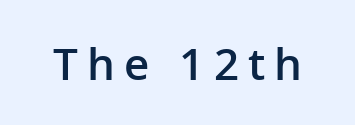
Each glyph is drawn with semibold strokes, heavier than normal yet not fully bold. Observe the absence of serifs on each vertical stroke in this sample. Spacing between characters has been opened up far beyond the box default. Each letter keeps its own natural width here, so spacing adapts to shape.
